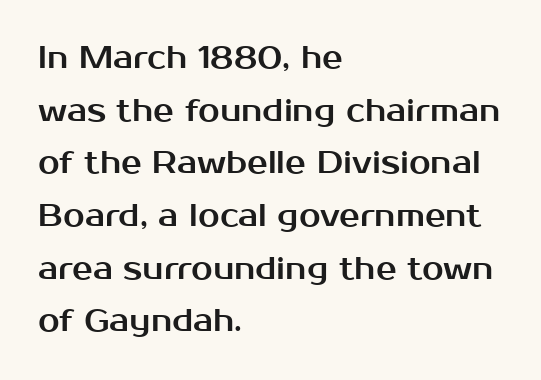
Q: Is the text italic (slanted)? A: No, it is upright.
Q: Is the typeface a serif or a sans-serif typeface? A: Sans-serif.
Q: Is the text underlined? A: No.
Q: How is the paragraph aligned? A: Left-aligned.
Q: Is the spacing between letters normal or unusually wide? A: Normal.
Q: Is the spacing between lines tight, normal or loose? A: Normal.
Q: Width (condensed, normal, or wide)? A: Normal.
Q: Stroke contrast? A: Medium.
Q: x-height? A: Medium.
Q: Monospaced? A: No.
